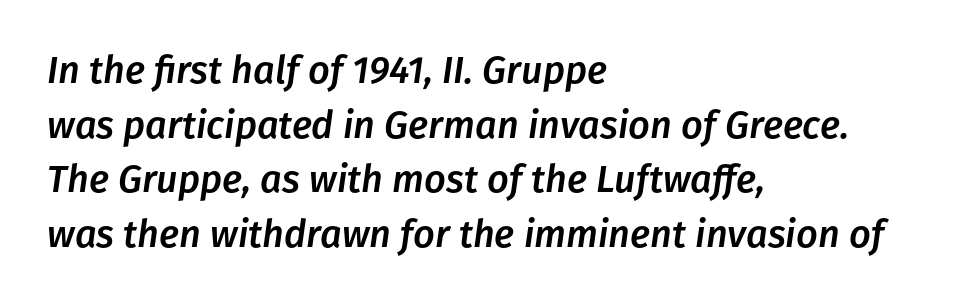
The image shows 38 px text type, italic (leaning right); set left-aligned, normal line spacing (1.44x), normal letter spacing, not underlined; low stroke contrast and a medium x-height.
